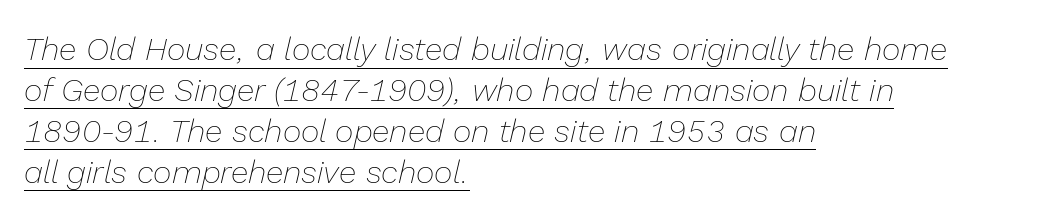
{"italic": "yes", "lean": "right", "slant_degrees": 13, "bold": "no", "weight": "thin", "width": "normal", "stroke_contrast": "low", "x_height": "medium", "monospaced": "no", "underline": "yes", "align": "left", "line_spacing": "normal", "line_spacing_ratio": 1.28, "letter_spacing": "normal", "letter_spacing_em": 0.0, "glyph_px": 32}
